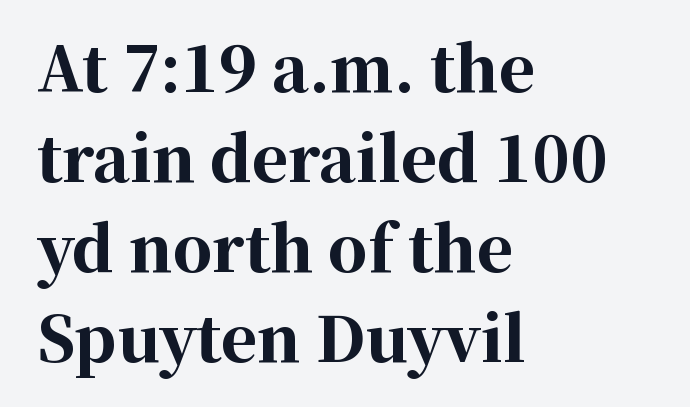
Q: Is the text bold? A: Yes.
Q: Is the text italic (slanted)? A: No, it is upright.
Q: Is the typeface a serif or a sans-serif typeface? A: Serif.
Q: Is the text underlined? A: No.
Q: How is the paragraph aligned? A: Left-aligned.
Q: Is the spacing between letters normal or unusually wide? A: Normal.
Q: Is the spacing between lines tight, normal or loose? A: Normal.
Q: Width (condensed, normal, or wide)? A: Normal.
Q: Stroke contrast? A: High.
Q: x-height? A: Medium.
Q: Monospaced? A: No.
